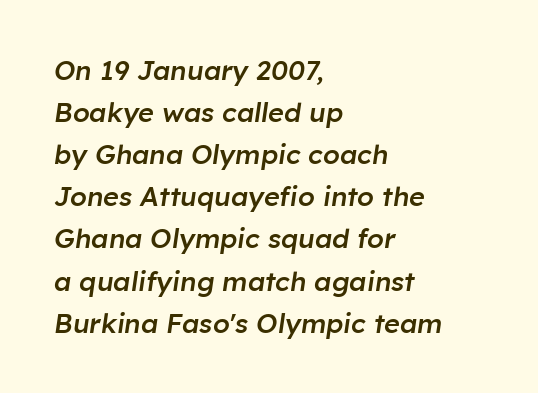
In terms of leading, this rendering sits right in the middle. This sample is left-justified, so line endings fall wherever the words run out. Would a proofreader flag this as italicized? Yes. Caption: semibold face, moderately heavy strokes. The space directly below the letters is spotless. The line texture is even and compact thanks to regular tracking.
